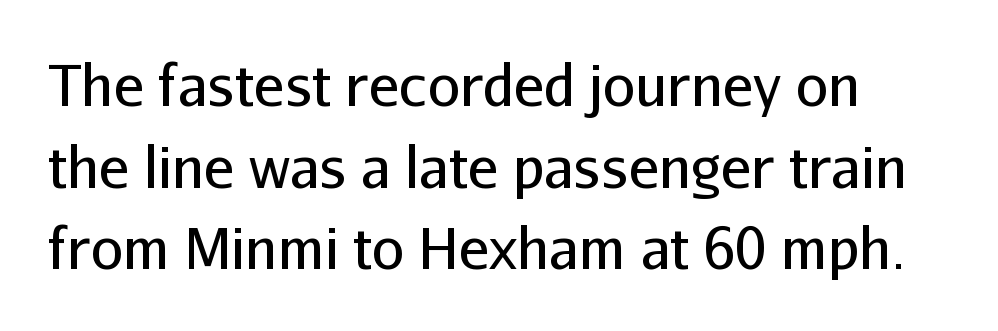
The image shows 57 px regular-weight sans-serif type, upright; set left-aligned, normal line spacing (1.43x), normal letter spacing, not underlined; low stroke contrast and a medium x-height.
